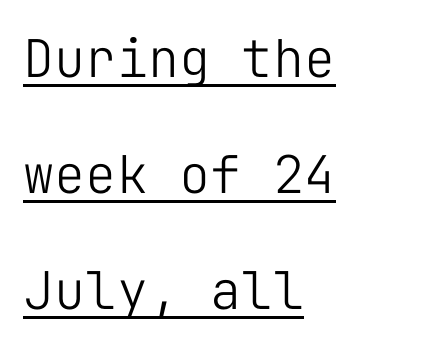
Q: Is the text bold? A: No.
Q: Is the text italic (slanted)? A: No, it is upright.
Q: Is the typeface a serif or a sans-serif typeface? A: Sans-serif.
Q: Is the text underlined? A: Yes.
Q: How is the paragraph aligned? A: Left-aligned.
Q: Is the spacing between letters normal or unusually wide? A: Normal.
Q: Is the spacing between lines tight, normal or loose? A: Loose.
Q: Width (condensed, normal, or wide)? A: Normal.
Q: Stroke contrast? A: Low.
Q: x-height? A: Medium.
Q: Monospaced? A: Yes.
